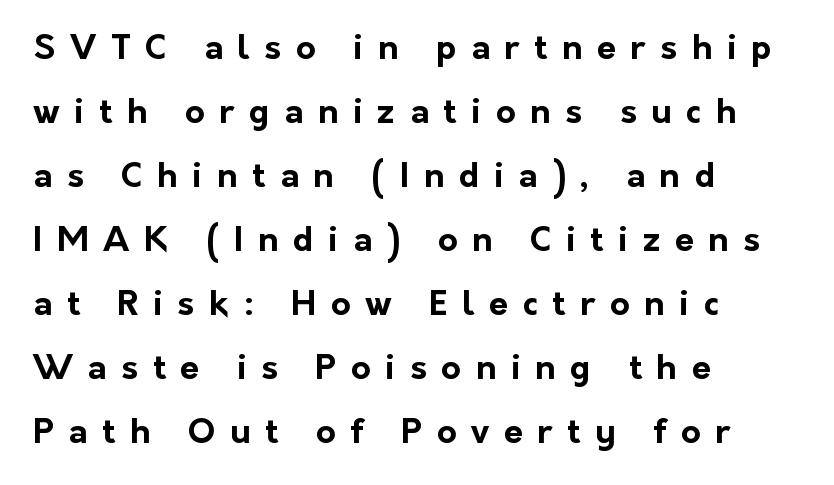
{"serif": "no", "italic": "no", "bold": "yes", "weight": "bold", "width": "normal", "stroke_contrast": "low", "x_height": "medium", "monospaced": "no", "underline": "no", "align": "left", "line_spacing_ratio": 1.88, "letter_spacing": "wide", "letter_spacing_em": 0.43, "glyph_px": 34}
